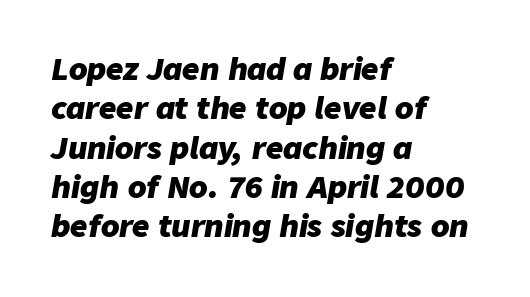
The image shows 30 px heavy type, italic (leaning right); set left-aligned, normal line spacing (1.31x), normal letter spacing, not underlined; low stroke contrast and a medium x-height.
